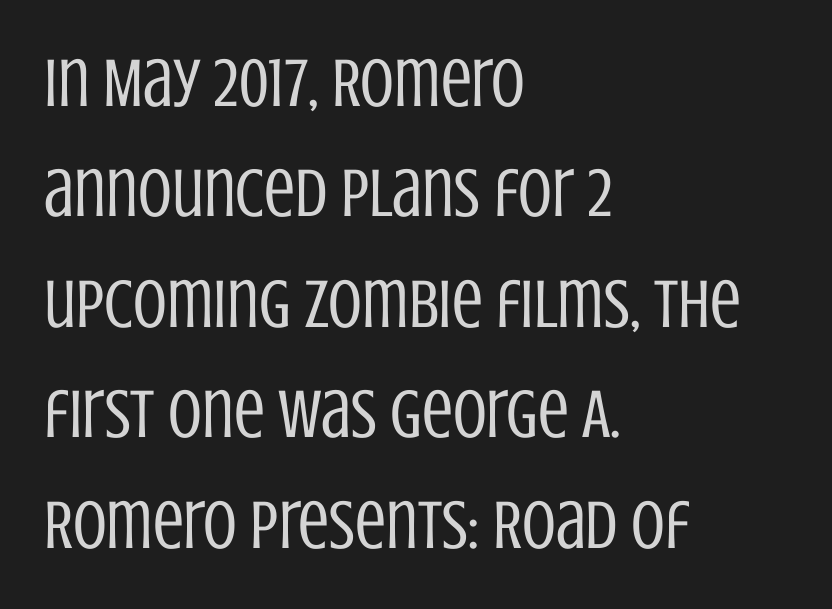
The image shows 69 px regular-weight, condensed sans-serif type, upright; set left-aligned, normal line spacing (1.6x), normal letter spacing, not underlined; low stroke contrast and a large x-height.
